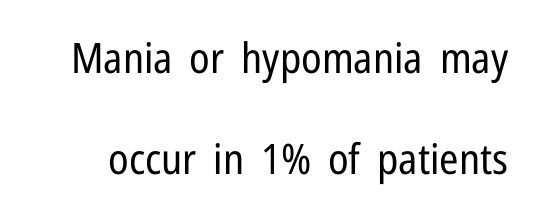
The characters are drawn with everyday or finer stroke widths. The letters advance in unequal steps, a hallmark of proportional type. This rendering features lettering with no underline. Look at the tracking — it's just the regular setting, nothing added.
